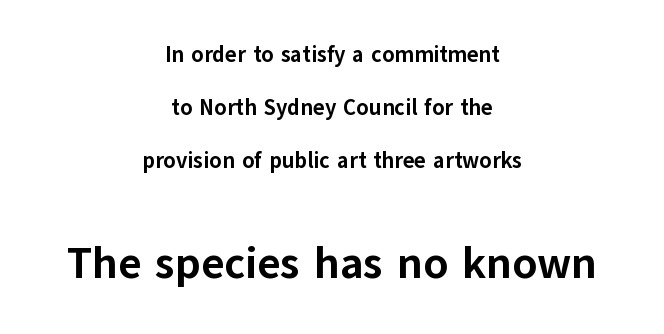
The face used here is proportionally spaced, like ordinary book or web type. Characters remain perfectly vertical along every line. Scale increases going downward across the two blocks. The passage shown is emphatically bold. The words here are not underlined.
